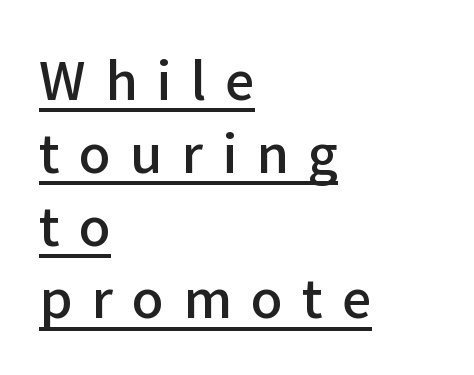
Between one letter and the next there's a generous, obvious gap. Nope, not italic — everything's standing straight. Every word sits above its own underline. The typesetting leans somewhat heavy: a semibold. The font family rendered here belongs to the sans-serif group. Looks like regular typesetting: each glyph gets only the width it needs.
